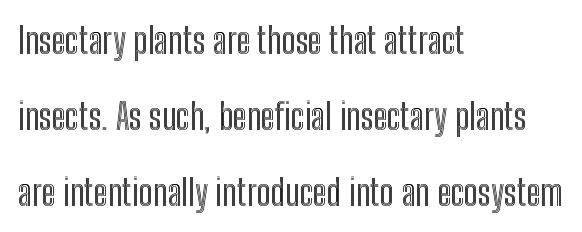
Q: Is the text italic (slanted)? A: No, it is upright.
Q: Is the text underlined? A: No.
Q: How is the paragraph aligned? A: Left-aligned.
Q: Is the spacing between letters normal or unusually wide? A: Normal.
Q: Is the spacing between lines tight, normal or loose? A: Loose.
Q: Width (condensed, normal, or wide)? A: Condensed.
Q: x-height? A: Medium.
Q: Monospaced? A: No.
